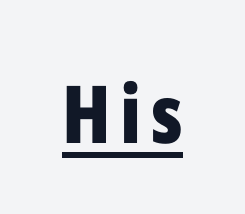
The image shows 80 px bold, condensed sans-serif type, upright; set underlined; low stroke contrast and a medium x-height.
